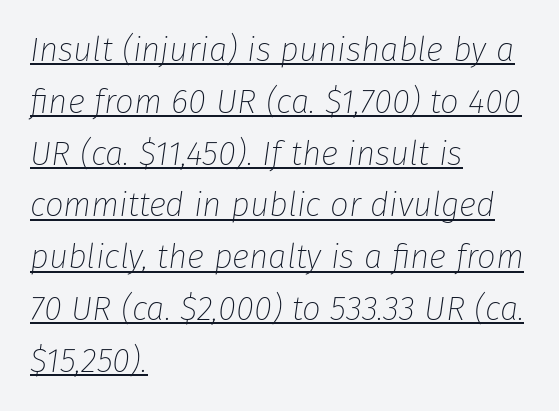
The image shows 33 px thin type, italic (leaning right); set left-aligned, normal line spacing (1.57x), normal letter spacing, underlined; low stroke contrast and a medium x-height.
